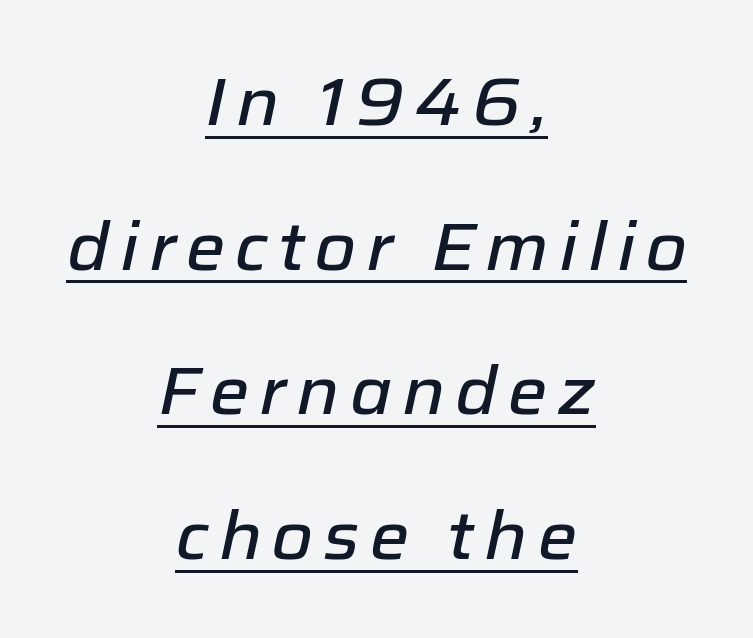
The image shows 67 px text type, italic (leaning right); set centered, loose line spacing (2.16x), underlined; low stroke contrast and a medium x-height.
